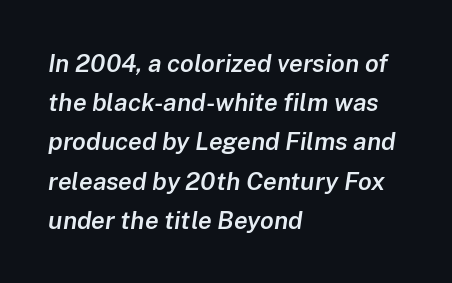
The characters look somewhat weighty, a semibold short of true bold. Designer's note — italics engaged. Short and long lines alike share a common starting point at left. The glyphs are unaccompanied by any horizontal stroke below them. Look at the tracking — it's just the regular setting, nothing added.
